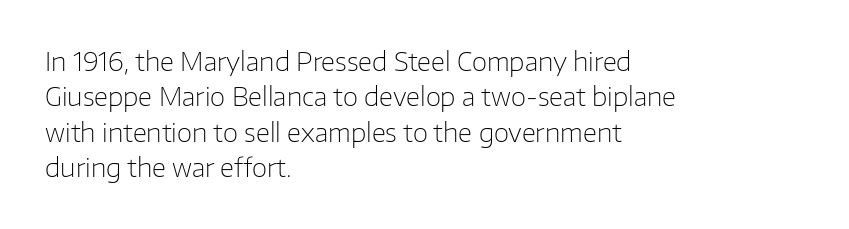
{"italic": "no", "bold": "no", "underline": "no", "align": "left", "line_spacing": "normal", "line_spacing_ratio": 1.42, "letter_spacing": "normal", "letter_spacing_em": 0.0, "glyph_px": 25}
